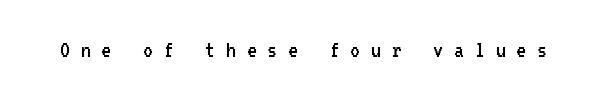
The image shows 25 px text type, upright; set unusually wide letter spacing (+0.43 em), not underlined.
